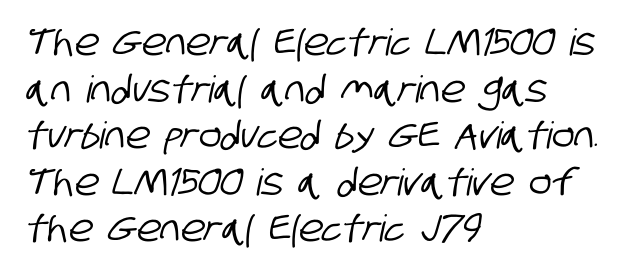
The lines are quadded left. Letter spacing: default. The vertical gap from one line to the next is medium. Examine the stroke ends and you'll find no serifs. Is this a fixed-width face? No — the glyphs have proportional, varying widths.
